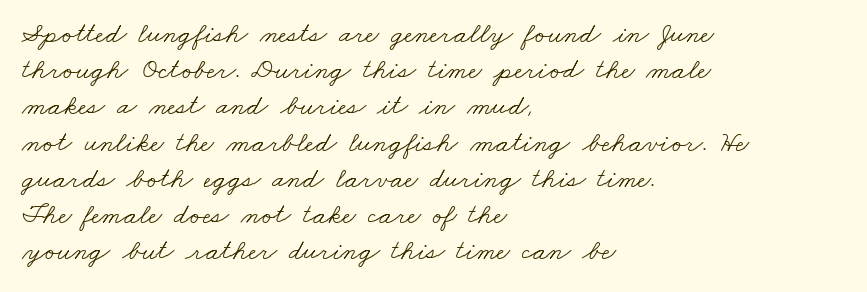
The image shows 29 px light, wide serif type; set left-aligned, normal line spacing (1.25x), normal letter spacing, not underlined; low stroke contrast and a small x-height.
